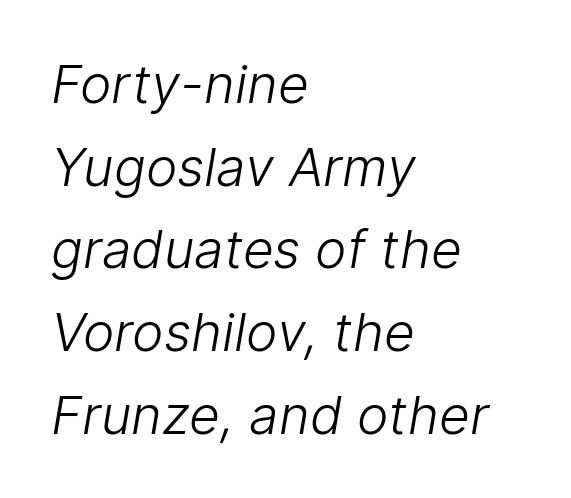
Q: Is the text bold? A: No.
Q: Is the typeface a serif or a sans-serif typeface? A: Sans-serif.
Q: Is the text underlined? A: No.
Q: How is the paragraph aligned? A: Left-aligned.
Q: Is the spacing between letters normal or unusually wide? A: Normal.
Q: Is the spacing between lines tight, normal or loose? A: Normal.
Q: Width (condensed, normal, or wide)? A: Normal.
Q: Stroke contrast? A: Low.
Q: x-height? A: Medium.
Q: Monospaced? A: No.
